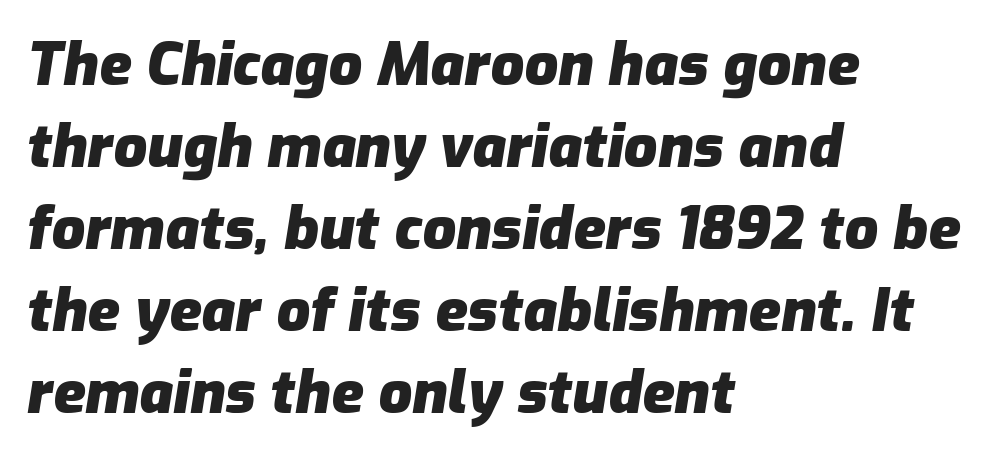
{"italic": "yes", "lean": "right", "slant_degrees": 9, "bold": "yes", "weight": "heavy", "width": "normal", "stroke_contrast": "low", "x_height": "medium", "monospaced": "no", "underline": "no", "align": "left", "line_spacing": "normal", "line_spacing_ratio": 1.39, "letter_spacing": "normal", "letter_spacing_em": 0.0, "glyph_px": 59}
